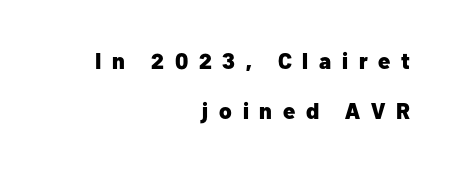
{"italic": "no", "bold": "yes", "underline": "no", "align": "right", "line_spacing": "loose", "line_spacing_ratio": 2.27, "letter_spacing": "wide", "letter_spacing_em": 0.49, "glyph_px": 22}
